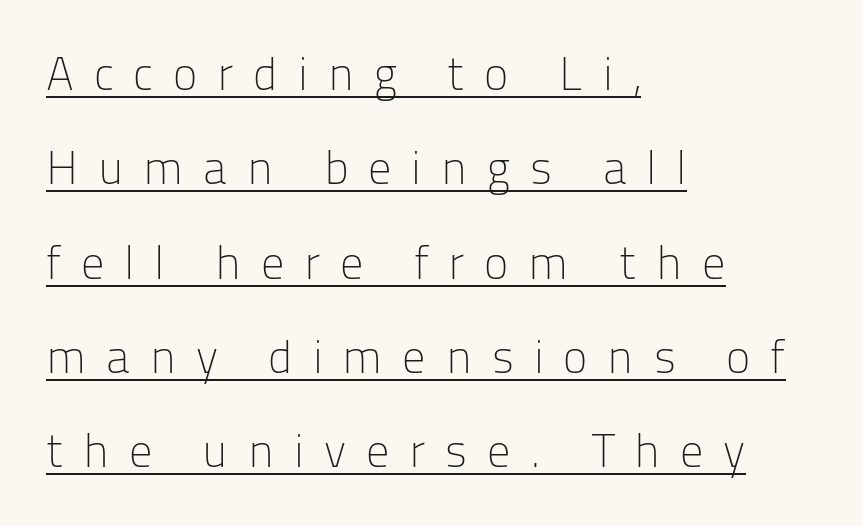
The image shows 46 px light sans-serif type, upright; set left-aligned, loose line spacing (2.05x), unusually wide letter spacing (+0.43 em), underlined; low stroke contrast and a medium x-height.
